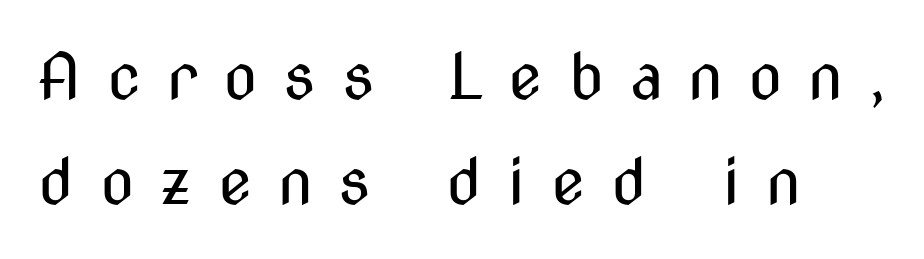
The image shows 63 px regular-weight, condensed sans-serif type, upright; set left-aligned, normal line spacing (1.67x), unusually wide letter spacing (+0.4 em), not underlined; medium stroke contrast and a medium x-height.
